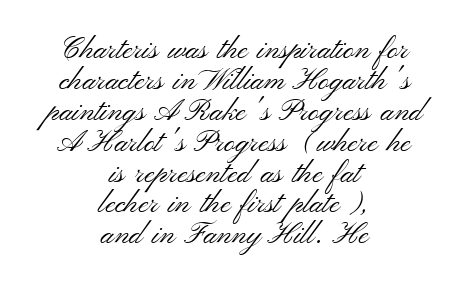
The image shows 30 px light, wide sans-serif type; set centered, tight line spacing (1.03x), normal letter spacing, not underlined; medium stroke contrast and a small x-height.
